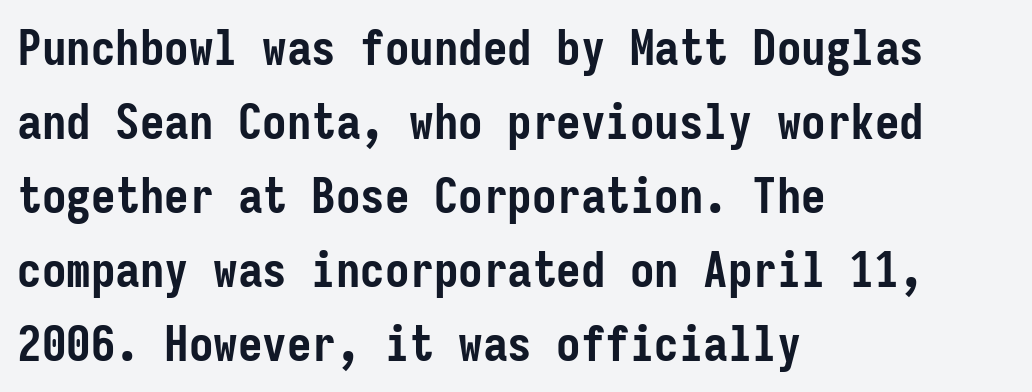
The image shows 49 px semibold, condensed sans-serif type, upright, monospaced; set left-aligned, normal line spacing (1.51x), normal letter spacing, not underlined; low stroke contrast and a medium x-height.
